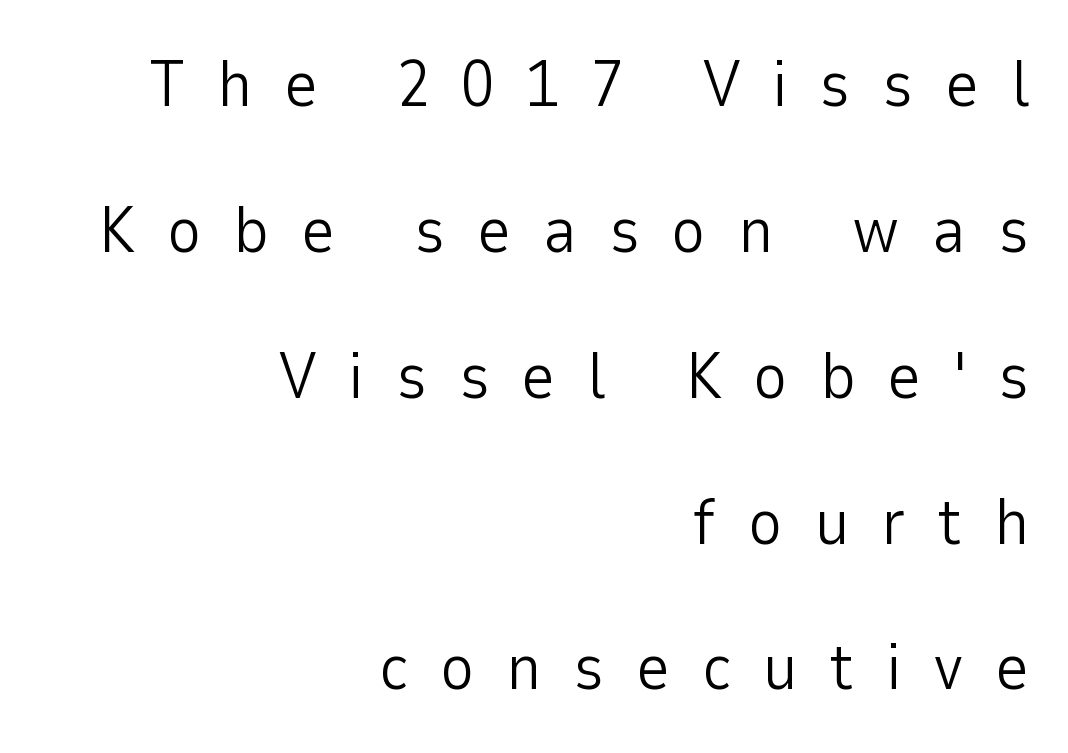
The image shows 66 px light sans-serif type, upright; set right-aligned, loose line spacing (2.21x), unusually wide letter spacing (+0.48 em), not underlined; low stroke contrast and a medium x-height.
